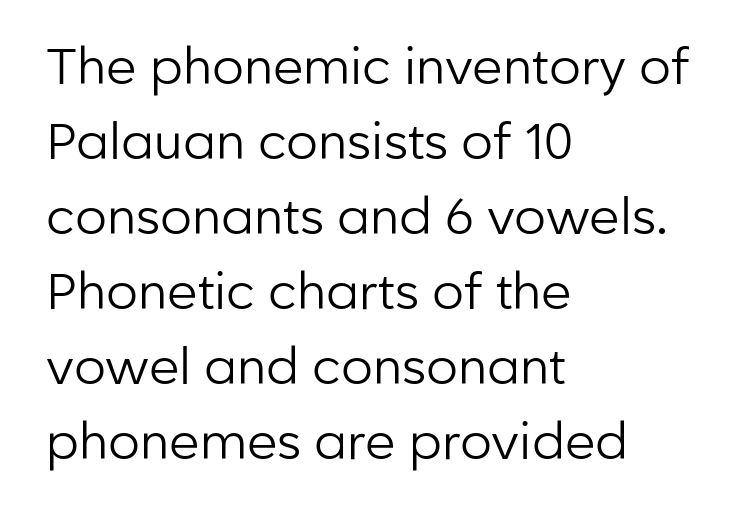
The image shows 50 px regular-weight sans-serif type, upright; set left-aligned, normal line spacing (1.5x), normal letter spacing, not underlined; low stroke contrast and a medium x-height.
